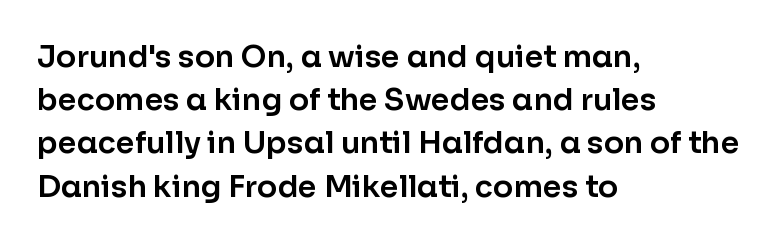
The image shows 30 px sans-serif type, upright; set left-aligned, normal line spacing (1.44x), normal letter spacing, not underlined; low stroke contrast and a medium x-height.
